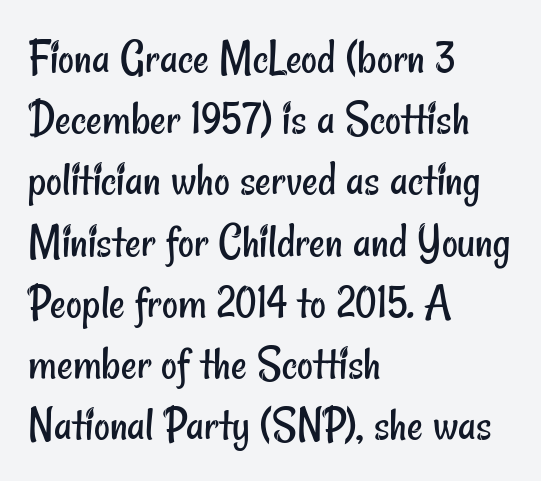
The image shows 49 px regular-weight, condensed sans-serif type; set left-aligned, normal line spacing (1.25x), normal letter spacing, not underlined; low stroke contrast and a small x-height.
